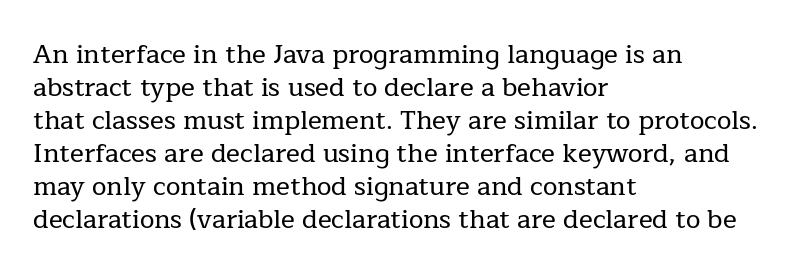
The foot of each line stays bare and open. Leading matches the norm, producing a regular column. The paragraph shown leans on its left margin. The gaps between neighbouring characters are ordinary and unremarkable. Italic? Not at all — the glyphs are vertical.
